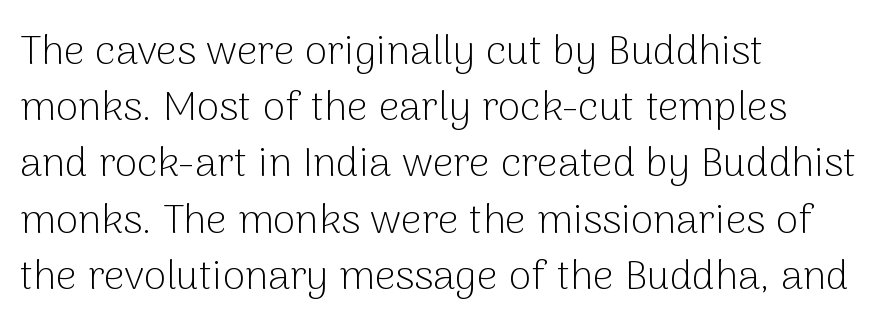
Q: Is the text bold? A: No.
Q: Is the text italic (slanted)? A: No, it is upright.
Q: Is the typeface a serif or a sans-serif typeface? A: Sans-serif.
Q: Is the text underlined? A: No.
Q: How is the paragraph aligned? A: Left-aligned.
Q: Is the spacing between letters normal or unusually wide? A: Normal.
Q: Is the spacing between lines tight, normal or loose? A: Normal.
Q: Width (condensed, normal, or wide)? A: Normal.
Q: Stroke contrast? A: Low.
Q: x-height? A: Medium.
Q: Monospaced? A: No.
